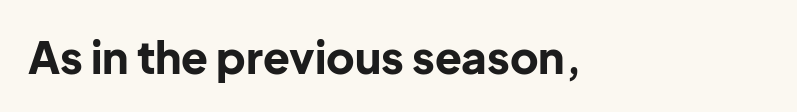
The typeface chosen for these lines omits serifs. This is roman type, the default non-slanted kind. Emphasis by weight is at full strength: bold. Default kerning and tracking; the words read as compact shapes.
